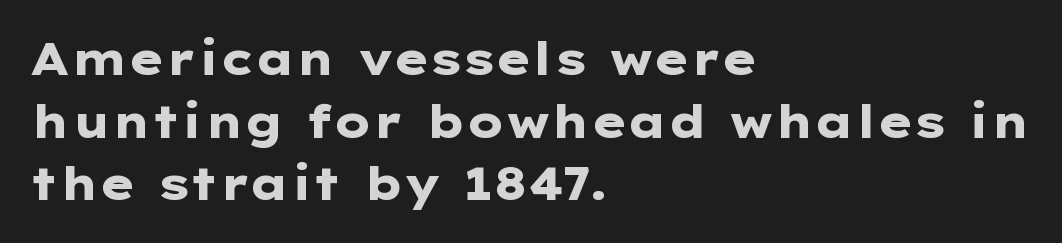
The image shows 45 px heavy, wide sans-serif type, upright; set left-aligned, normal line spacing (1.39x), normal letter spacing, not underlined; low stroke contrast and a medium x-height.
